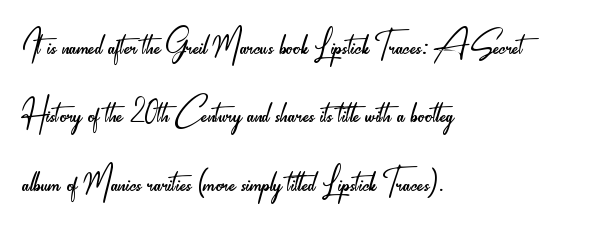
The image shows 45 px light, condensed sans-serif type; set left-aligned, normal line spacing (1.52x), normal letter spacing, not underlined; low stroke contrast and a small x-height.
